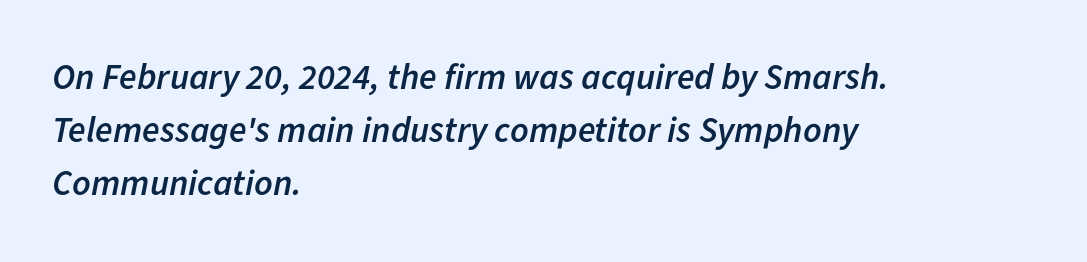
Q: Is the text bold? A: Semi-bold.
Q: Is the text italic (slanted)? A: Yes, it leans right by about 11 degrees.
Q: Is the text underlined? A: No.
Q: How is the paragraph aligned? A: Left-aligned.
Q: Is the spacing between letters normal or unusually wide? A: Normal.
Q: Is the spacing between lines tight, normal or loose? A: Normal.
Q: Width (condensed, normal, or wide)? A: Normal.
Q: Stroke contrast? A: Low.
Q: x-height? A: Medium.
Q: Monospaced? A: No.
